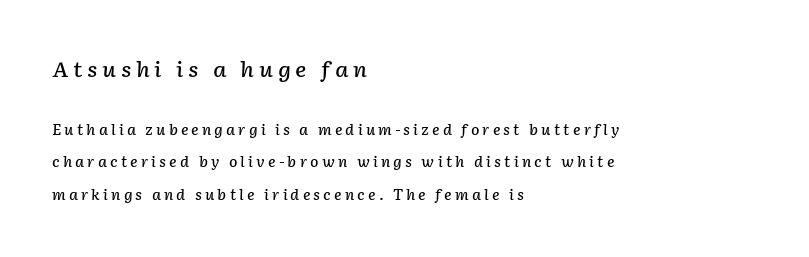
The image shows 21 px text type, italic (leaning right); set left-aligned, loose line spacing (2.33x), unusually wide letter spacing (+0.22 em), not underlined; the first (top) block is 1.5x larger.
